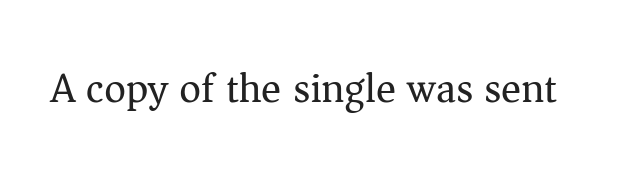
The image shows 42 px regular-weight serif type, upright; set normal letter spacing, not underlined; medium stroke contrast and a medium x-height.
